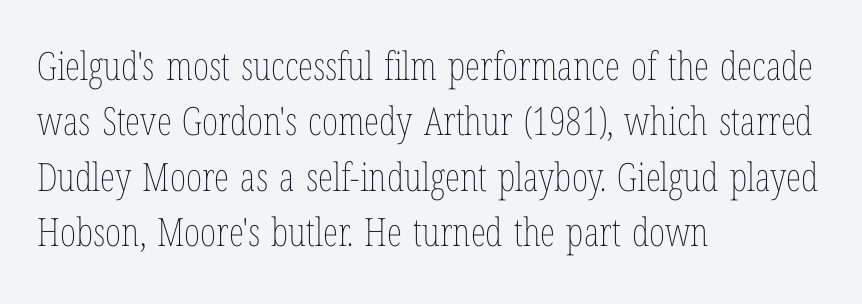
The image shows 39 px thin, condensed type, upright; set left-aligned, normal line spacing (1.42x), normal letter spacing, not underlined; low stroke contrast and a medium x-height.
